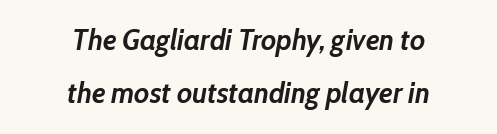
The image shows 29 px semibold type, italic (leaning right); set centered, line spacing 1.84x, normal letter spacing, not underlined; low stroke contrast and a medium x-height.
